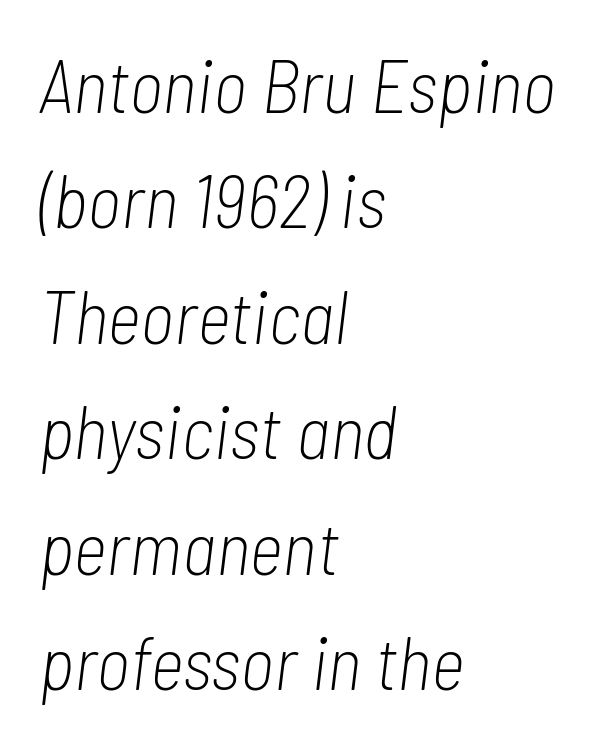
The image shows 74 px light, condensed type, italic (leaning right); set left-aligned, normal line spacing (1.56x), normal letter spacing, not underlined; low stroke contrast and a medium x-height.
